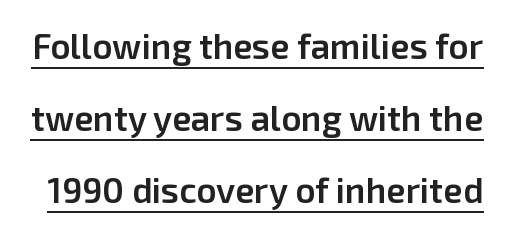
Heft: intermediate — a semibold. Look at the bottom of the vertical strokes: they stop flat, with no serifs. This block would shrink considerably if given ordinary leading; it's expanded now. The passage shown is typed in a proportional face where columns would drift.
